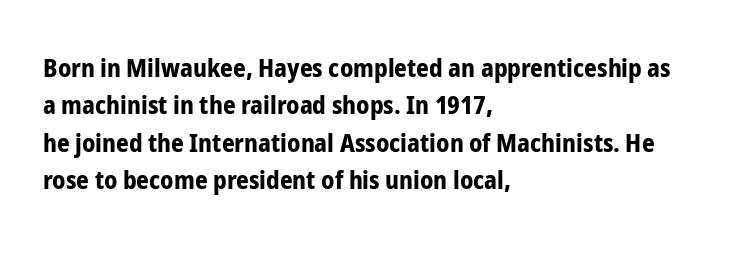
Q: Is the text bold? A: Yes.
Q: Is the text italic (slanted)? A: No, it is upright.
Q: Is the text underlined? A: No.
Q: How is the paragraph aligned? A: Left-aligned.
Q: Is the spacing between letters normal or unusually wide? A: Normal.
Q: Is the spacing between lines tight, normal or loose? A: Normal.
